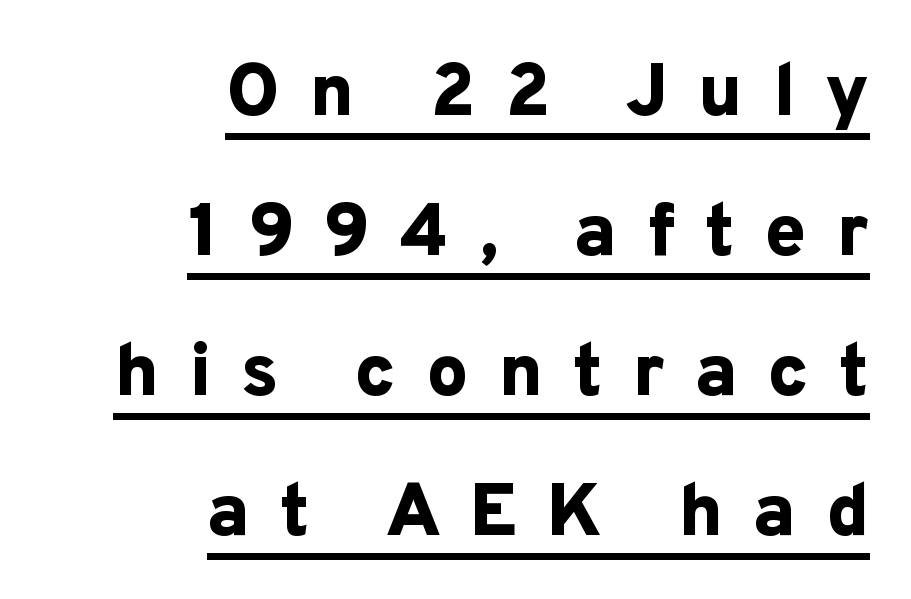
Check where the strokes stop: nothing finishes them off — pure sans. This sample uses expanded letter spacing, leaving extra air between glyphs. What decoration does the sample have? An underline. A dark, heavy texture on the line: the type is bold.
